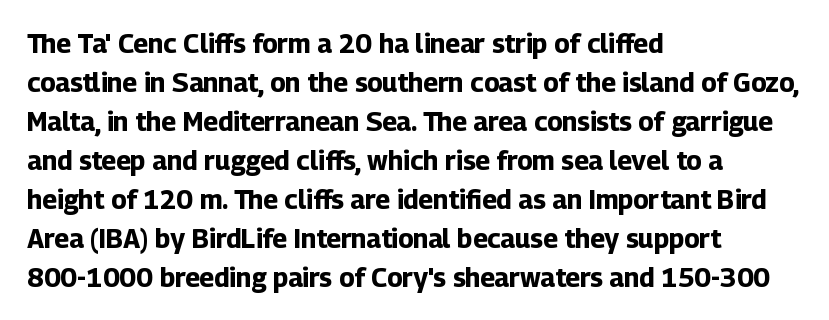
The image shows 26 px bold type, upright; set left-aligned, normal line spacing (1.5x), normal letter spacing, not underlined.
